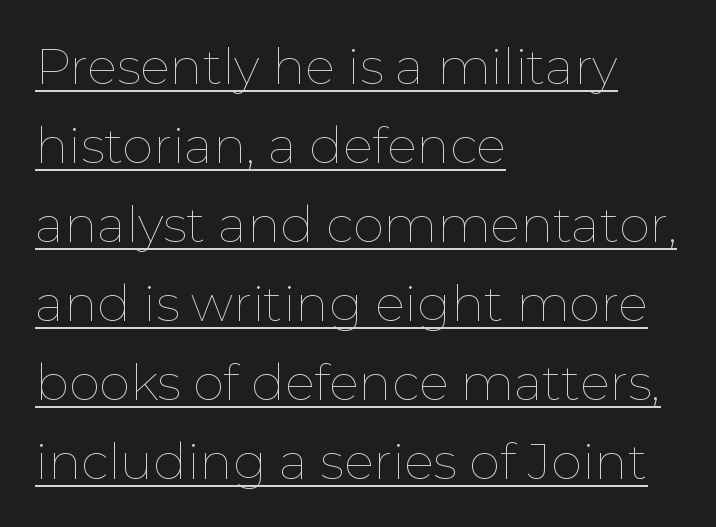
The image shows 50 px thin type, upright; set left-aligned, normal line spacing (1.58x), normal letter spacing, underlined; low stroke contrast and a medium x-height.
